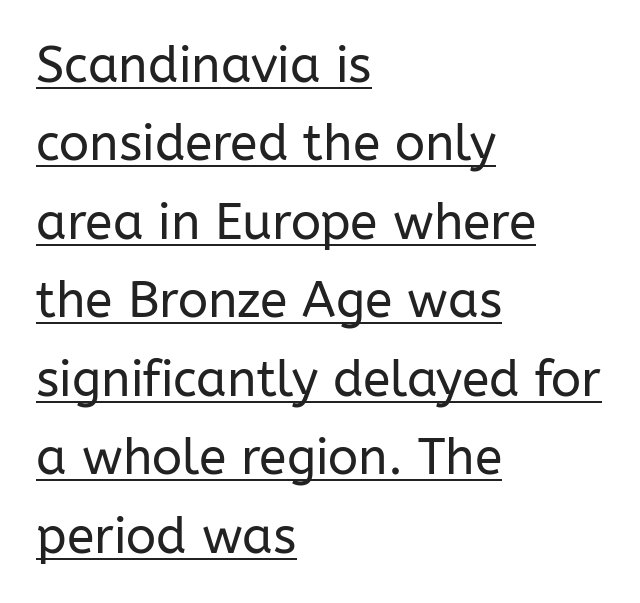
Q: Is the text bold? A: No.
Q: Is the text italic (slanted)? A: No, it is upright.
Q: Is the typeface a serif or a sans-serif typeface? A: Sans-serif.
Q: Is the text underlined? A: Yes.
Q: How is the paragraph aligned? A: Left-aligned.
Q: Is the spacing between letters normal or unusually wide? A: Normal.
Q: Is the spacing between lines tight, normal or loose? A: Normal.
Q: Width (condensed, normal, or wide)? A: Normal.
Q: Stroke contrast? A: Low.
Q: x-height? A: Medium.
Q: Monospaced? A: No.
